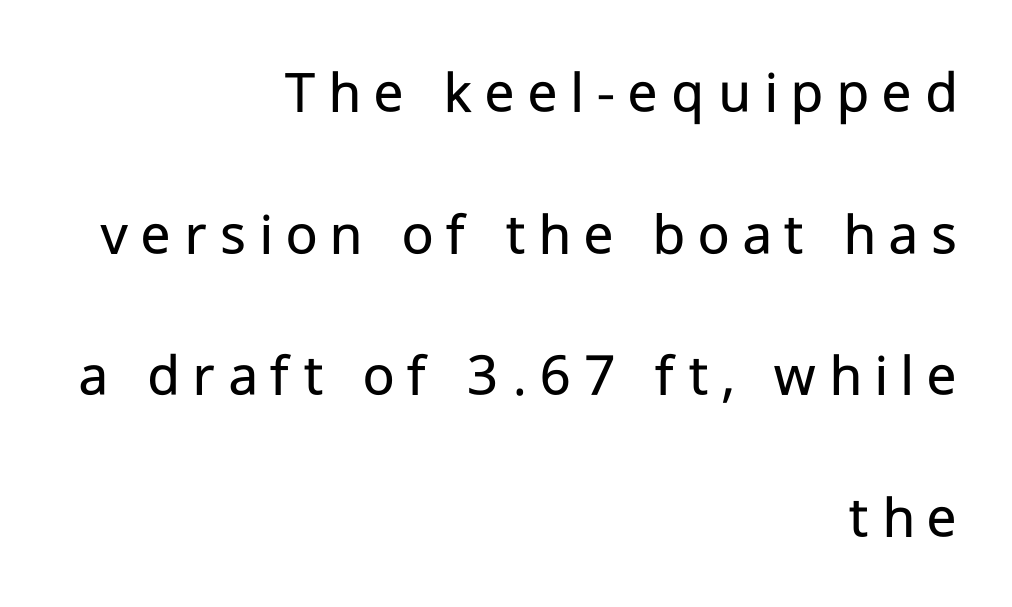
The image shows 61 px regular-weight sans-serif type, upright; set right-aligned, loose line spacing (2.32x), unusually wide letter spacing (+0.21 em), not underlined; low stroke contrast and a medium x-height.
